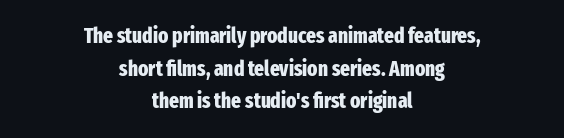
Q: Is the text bold? A: Yes.
Q: Is the text italic (slanted)? A: No, it is upright.
Q: Is the text underlined? A: No.
Q: How is the paragraph aligned? A: Centered.
Q: Is the spacing between letters normal or unusually wide? A: Normal.
Q: Is the spacing between lines tight, normal or loose? A: Normal.
